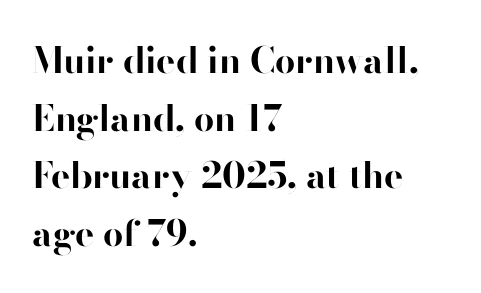
Typographic density is high because the face is bold. Compared with a centered layout, this one pins lines to the left instead. You could call the tracking neutral — neither tight nor loose. This sample has the flowing, uneven cadence of proportional lettering.
